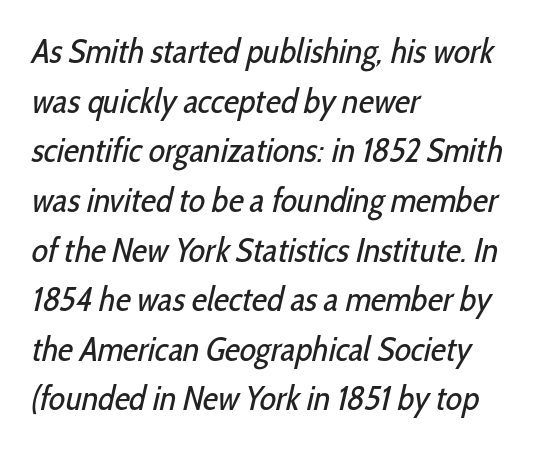
The image shows 34 px regular-weight, condensed sans-serif type; set left-aligned, normal line spacing (1.46x), normal letter spacing, not underlined; low stroke contrast and a medium x-height.
